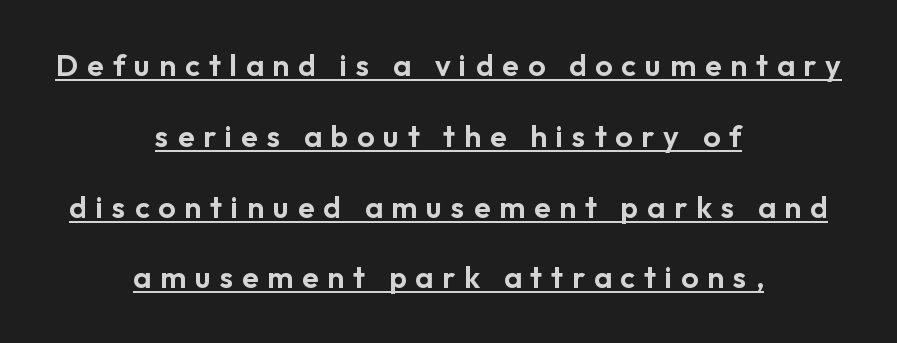
Q: Is the text italic (slanted)? A: No, it is upright.
Q: Is the typeface a serif or a sans-serif typeface? A: Sans-serif.
Q: Is the text underlined? A: Yes.
Q: How is the paragraph aligned? A: Centered.
Q: Is the spacing between letters normal or unusually wide? A: Unusually wide.
Q: Is the spacing between lines tight, normal or loose? A: Loose.
Q: Width (condensed, normal, or wide)? A: Normal.
Q: Stroke contrast? A: Low.
Q: x-height? A: Medium.
Q: Monospaced? A: No.
